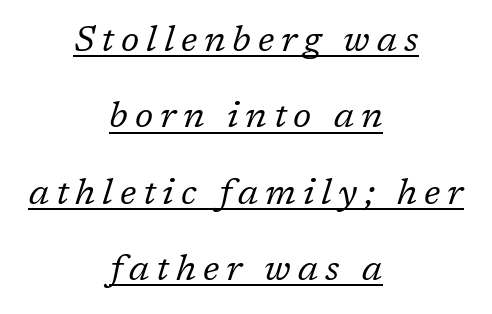
The image shows 36 px regular-weight serif type, italic (leaning right); set centered, loose line spacing (2.12x), underlined; low stroke contrast and a medium x-height.
